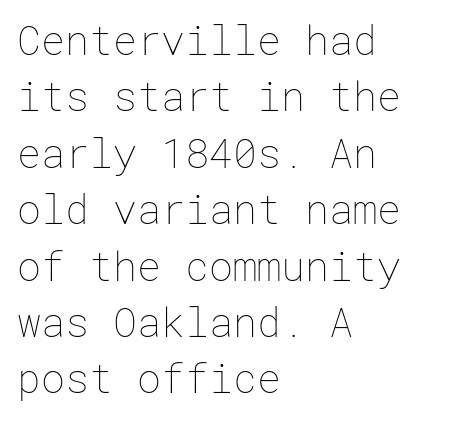
{"italic": "no", "bold": "no", "weight": "thin", "width": "normal", "stroke_contrast": "low", "x_height": "medium", "underline": "no", "align": "left", "line_spacing": "normal", "line_spacing_ratio": 1.41, "letter_spacing": "normal", "letter_spacing_em": 0.0, "glyph_px": 40}
